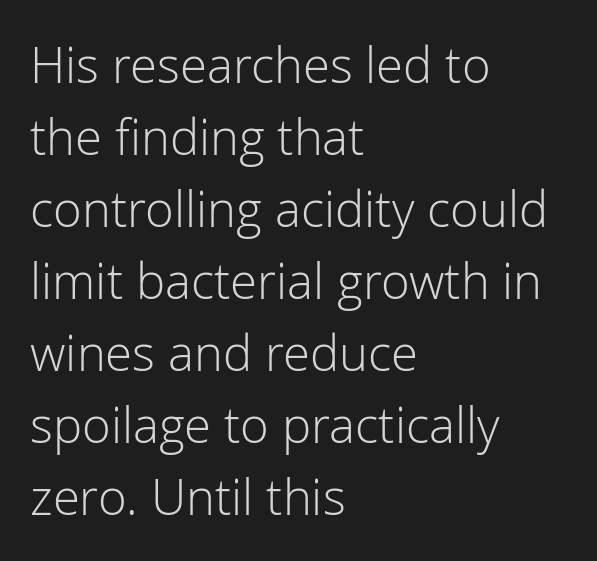
Q: Is the text bold? A: No.
Q: Is the text italic (slanted)? A: No, it is upright.
Q: Is the typeface a serif or a sans-serif typeface? A: Sans-serif.
Q: Is the text underlined? A: No.
Q: How is the paragraph aligned? A: Left-aligned.
Q: Is the spacing between letters normal or unusually wide? A: Normal.
Q: Is the spacing between lines tight, normal or loose? A: Normal.
Q: Width (condensed, normal, or wide)? A: Normal.
Q: Stroke contrast? A: Low.
Q: x-height? A: Medium.
Q: Monospaced? A: No.
